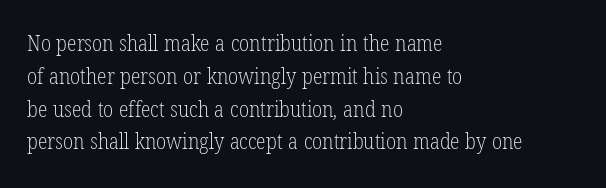
Q: Is the text bold? A: No.
Q: Is the text underlined? A: No.
Q: How is the paragraph aligned? A: Left-aligned.
Q: Is the spacing between letters normal or unusually wide? A: Normal.
Q: Is the spacing between lines tight, normal or loose? A: Normal.
